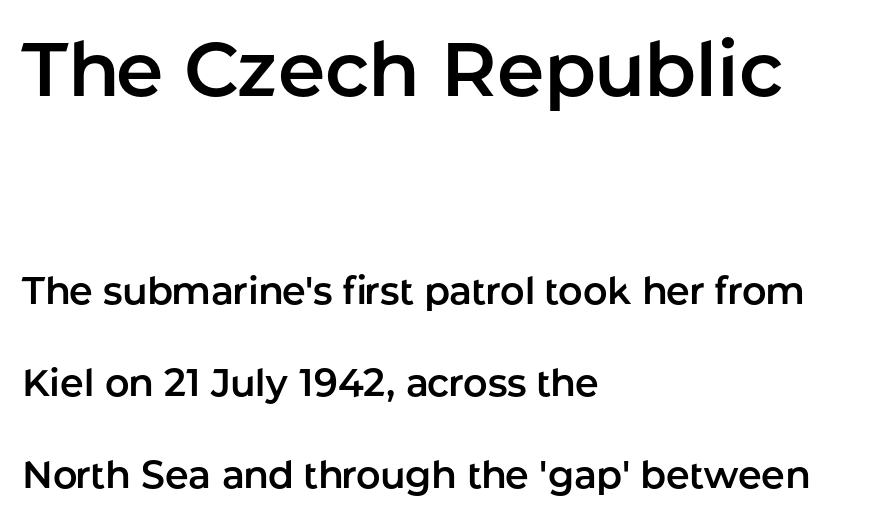
The image shows 76 px sans-serif type, upright; set left-aligned, loose line spacing (2.42x), normal letter spacing, not underlined; the first (top) block is 2.0x larger; low stroke contrast and a medium x-height.
